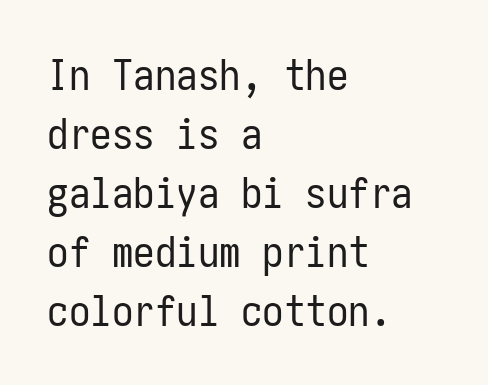
The image shows 43 px regular-weight, condensed sans-serif type, upright; set left-aligned, normal line spacing (1.37x), normal letter spacing, not underlined; low stroke contrast and a medium x-height.
